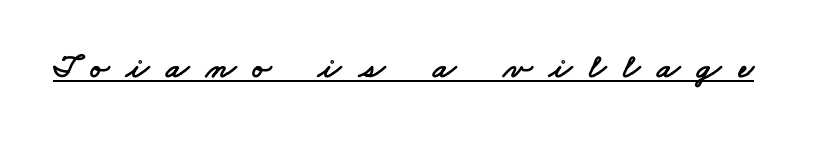
{"serif": "no", "width": "wide", "stroke_contrast": "low", "x_height": "small", "monospaced": "no", "underline": "yes", "letter_spacing": "wide", "letter_spacing_em": 0.5, "glyph_px": 34}
